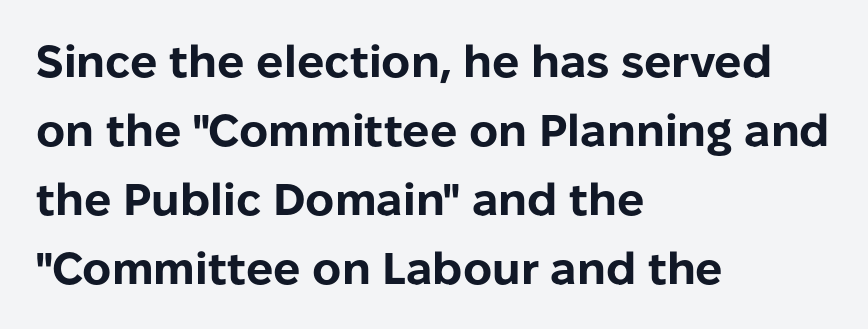
{"serif": "no", "italic": "no", "bold": "yes", "weight": "bold", "width": "normal", "stroke_contrast": "low", "x_height": "medium", "monospaced": "no", "underline": "no", "align": "left", "line_spacing": "normal", "line_spacing_ratio": 1.53, "letter_spacing": "normal", "letter_spacing_em": 0.0, "glyph_px": 45}
